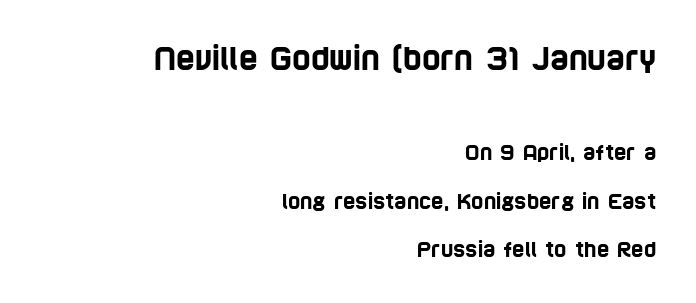
{"serif": "no", "width": "condensed", "stroke_contrast": "low", "x_height": "large", "monospaced": "no", "underline": "no", "align": "right", "line_spacing": "loose", "line_spacing_ratio": 2.32, "letter_spacing": "normal", "letter_spacing_em": 0.0, "larger_block": "first", "size_ratio": 1.52, "glyph_px": 32}
